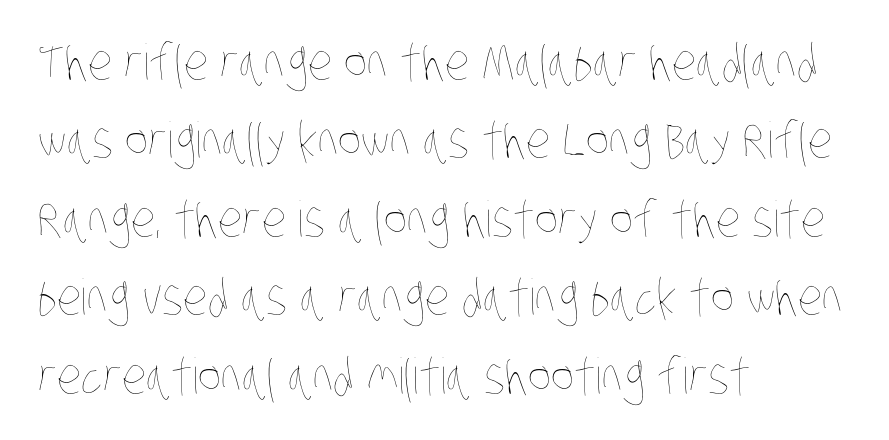
{"bold": "no", "weight": "thin", "width": "condensed", "stroke_contrast": "low", "x_height": "large", "monospaced": "no", "underline": "no", "align": "left", "line_spacing": "normal", "line_spacing_ratio": 1.6, "letter_spacing": "normal", "letter_spacing_em": 0.0, "glyph_px": 49}
